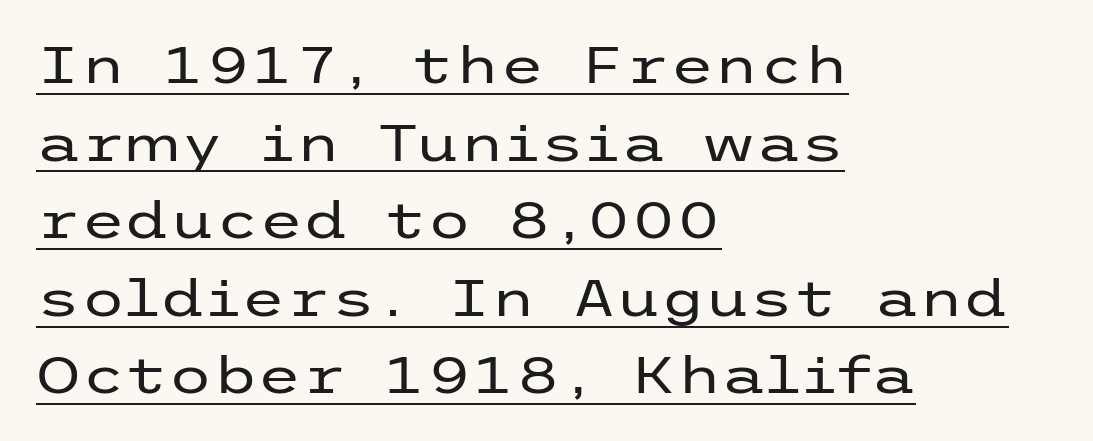
{"serif": "no", "italic": "no", "bold": "no", "weight": "regular", "width": "wide", "stroke_contrast": "low", "x_height": "medium", "underline": "yes", "align": "left", "line_spacing": "normal", "line_spacing_ratio": 1.52, "letter_spacing": "normal", "letter_spacing_em": 0.0, "glyph_px": 51}
